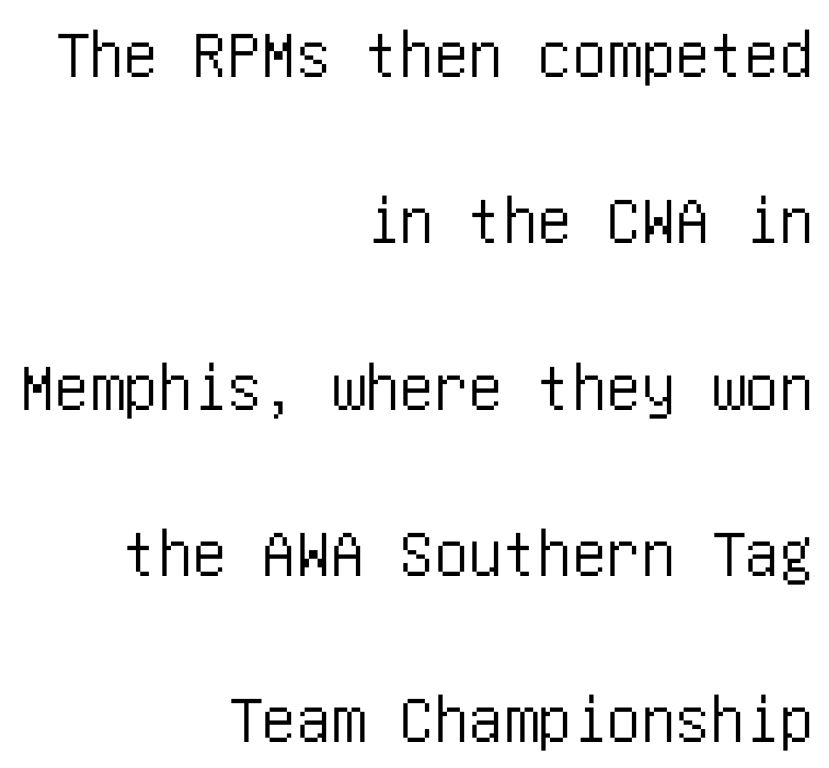
The image shows 69 px condensed sans-serif type, upright; set right-aligned, loose line spacing (2.41x), normal letter spacing, not underlined; low stroke contrast and a large x-height.
